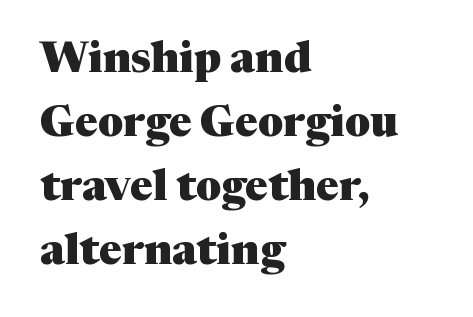
{"serif": "yes", "italic": "no", "bold": "yes", "weight": "heavy", "width": "normal", "stroke_contrast": "medium", "x_height": "medium", "monospaced": "no", "underline": "no", "align": "left", "line_spacing": "normal", "line_spacing_ratio": 1.49, "letter_spacing": "normal", "letter_spacing_em": 0.0, "glyph_px": 43}
